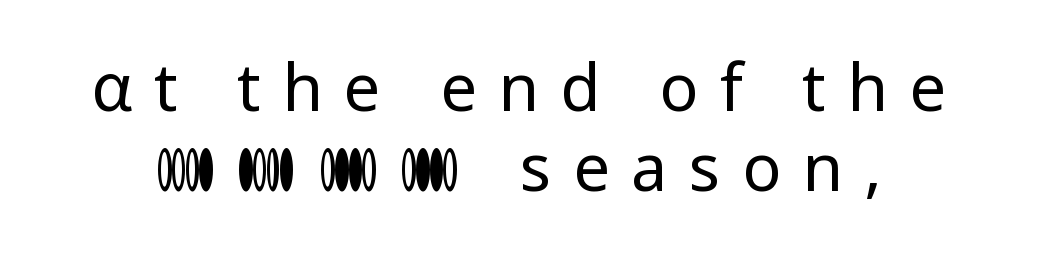
{"serif": "no", "italic": "no", "bold": "no", "weight": "regular", "width": "normal", "stroke_contrast": "low", "x_height": "medium", "monospaced": "no", "underline": "no", "line_spacing_ratio": 1.23, "letter_spacing": "wide", "letter_spacing_em": 0.33, "glyph_px": 65}
